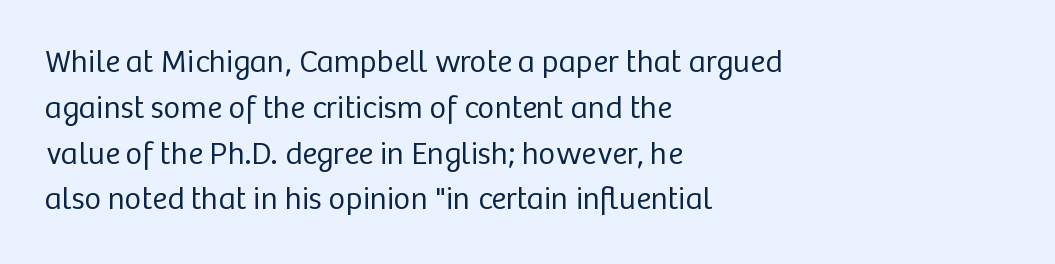
{"serif": "no", "italic": "no", "bold": "no", "weight": "regular", "width": "normal", "stroke_contrast": "low", "x_height": "medium", "monospaced": "no", "underline": "no", "align": "left", "line_spacing": "normal", "line_spacing_ratio": 1.43, "letter_spacing": "normal", "letter_spacing_em": 0.0, "glyph_px": 32}
